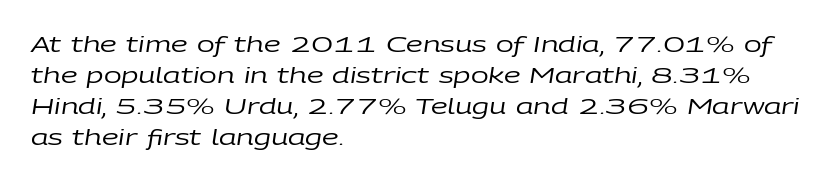
The text carries the slant typical of an italic or oblique font. Nothing unusual about the tracking: characters are spaced as the font intends. Lines of text with bare space underneath. Regarding leading, the lines here are spaced in the standard way. Heaviness? Minimal to ordinary, like unemphasized prose.
